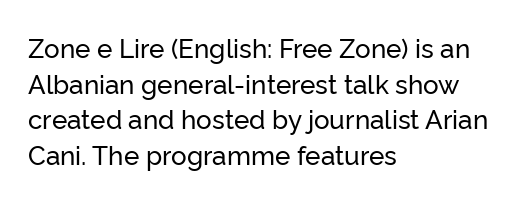
Q: Is the text italic (slanted)? A: No, it is upright.
Q: Is the text underlined? A: No.
Q: How is the paragraph aligned? A: Left-aligned.
Q: Is the spacing between letters normal or unusually wide? A: Normal.
Q: Is the spacing between lines tight, normal or loose? A: Normal.
